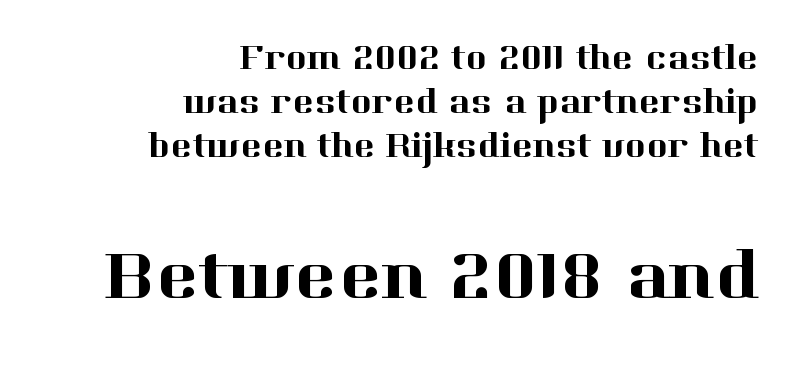
{"serif": "yes", "italic": "no", "width": "normal", "stroke_contrast": "high", "x_height": "medium", "monospaced": "no", "underline": "no", "align": "right", "line_spacing_ratio": 1.22, "letter_spacing": "normal", "letter_spacing_em": 0.0, "larger_block": "second", "size_ratio": 2.0, "glyph_px": 72}
